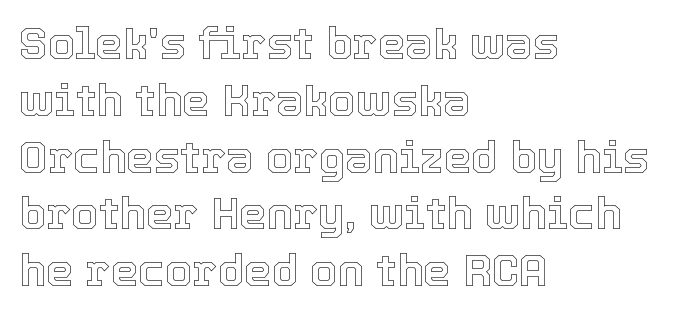
The image shows 44 px text type, upright; set left-aligned, normal line spacing (1.29x), normal letter spacing, not underlined; a medium x-height.
